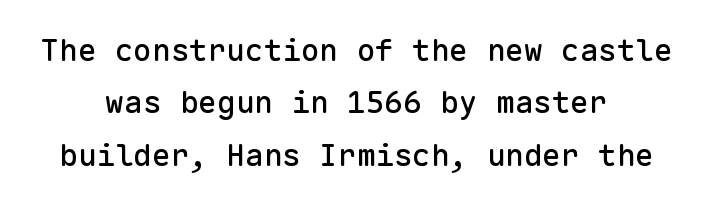
The image shows 31 px sans-serif type, upright, monospaced; set centered, normal line spacing (1.69x), normal letter spacing, not underlined; low stroke contrast and a medium x-height.
